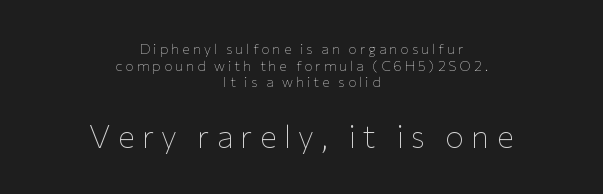
{"serif": "no", "italic": "no", "bold": "no", "weight": "thin", "width": "normal", "stroke_contrast": "low", "x_height": "medium", "monospaced": "no", "underline": "no", "align": "center", "line_spacing_ratio": 1.19, "letter_spacing": "wide", "letter_spacing_em": 0.22, "larger_block": "second", "size_ratio": 2.29, "glyph_px": 32}
